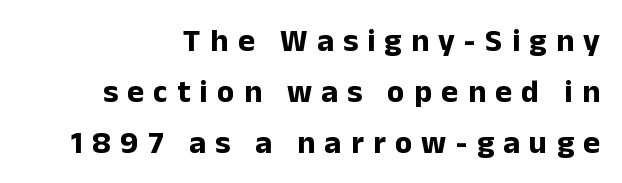
A full-strength bold gives these letters their thick strokes. These lines sit exactly where default settings would place them. Think of a printed novel: that variable character pitch is what you see here. Observe the wide spacing: letters keep a clear distance from each other.
